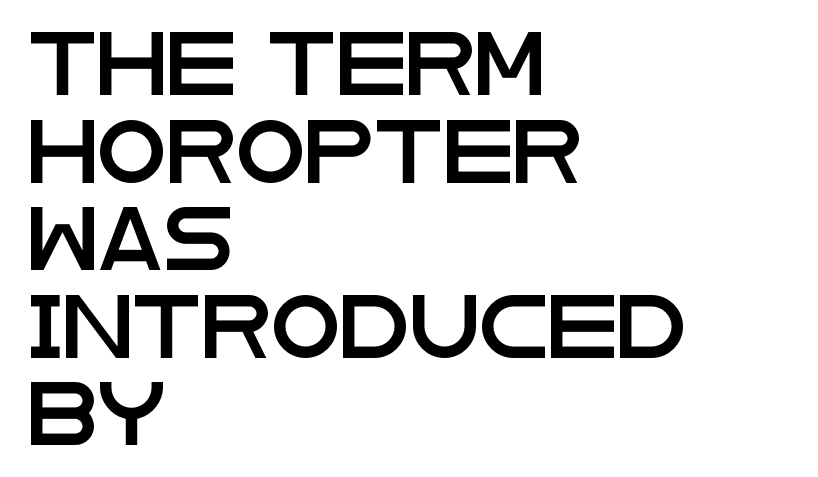
Q: Is the text italic (slanted)? A: No, it is upright.
Q: Is the typeface a serif or a sans-serif typeface? A: Sans-serif.
Q: Is the text underlined? A: No.
Q: How is the paragraph aligned? A: Left-aligned.
Q: Is the spacing between letters normal or unusually wide? A: Normal.
Q: Is the spacing between lines tight, normal or loose? A: Normal.
Q: Width (condensed, normal, or wide)? A: Wide.
Q: Stroke contrast? A: Low.
Q: x-height? A: Large.
Q: Monospaced? A: No.
